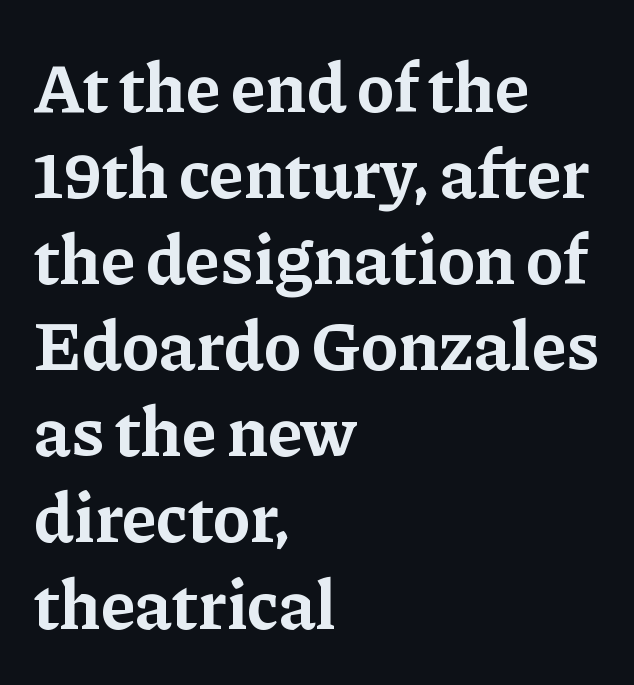
The image shows 70 px bold serif type, upright; set left-aligned, line spacing 1.23x, normal letter spacing, not underlined; low stroke contrast and a medium x-height.
